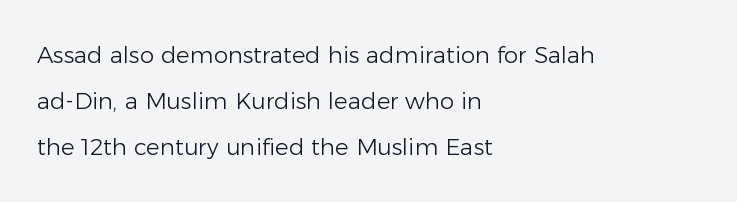
{"italic": "no", "bold": "no", "underline": "no", "align": "left", "line_spacing": "loose", "line_spacing_ratio": 2.01, "letter_spacing": "normal", "letter_spacing_em": 0.0, "glyph_px": 23}
